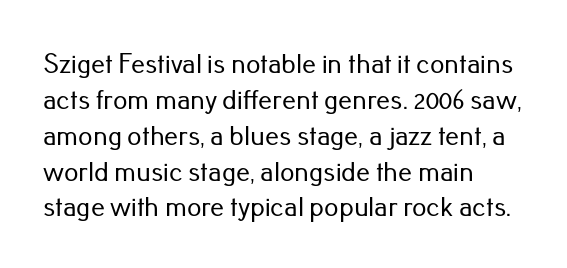
The image shows 28 px sans-serif type, upright; set left-aligned, normal line spacing (1.28x), normal letter spacing, not underlined; low stroke contrast and a small x-height.
